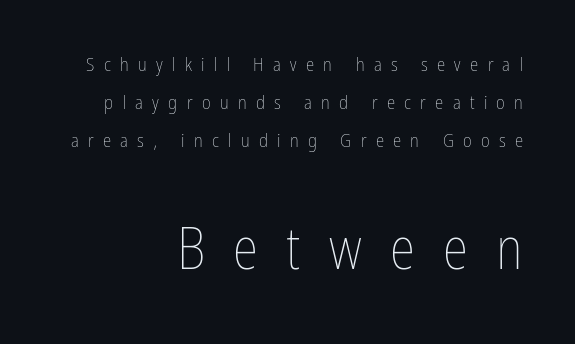
{"italic": "no", "bold": "no", "weight": "thin", "width": "condensed", "stroke_contrast": "low", "x_height": "medium", "monospaced": "no", "underline": "no", "align": "right", "line_spacing": "loose", "line_spacing_ratio": 2.0, "letter_spacing": "wide", "letter_spacing_em": 0.49, "larger_block": "second", "size_ratio": 3.05, "glyph_px": 58}
